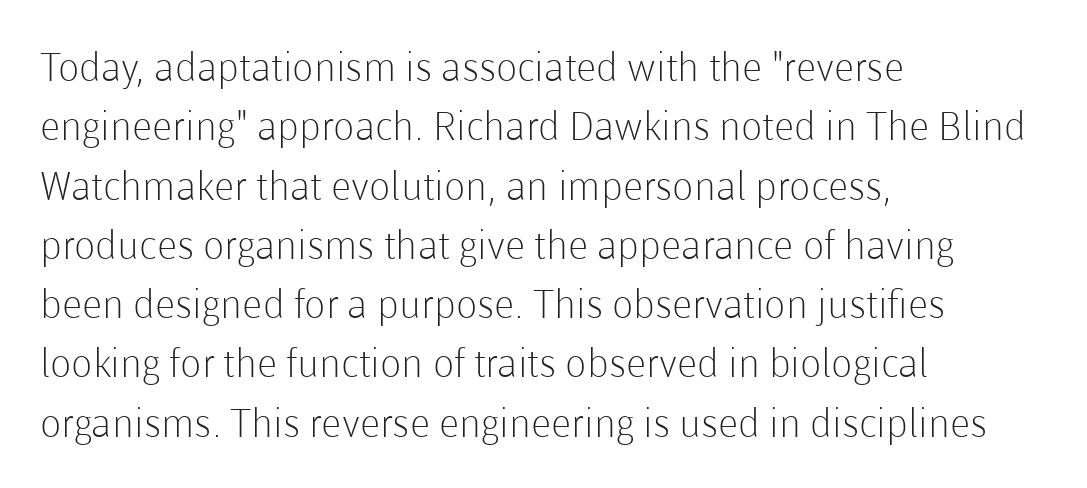
Q: Is the text bold? A: No.
Q: Is the text italic (slanted)? A: No, it is upright.
Q: Is the typeface a serif or a sans-serif typeface? A: Sans-serif.
Q: Is the text underlined? A: No.
Q: How is the paragraph aligned? A: Left-aligned.
Q: Is the spacing between letters normal or unusually wide? A: Normal.
Q: Is the spacing between lines tight, normal or loose? A: Normal.
Q: Width (condensed, normal, or wide)? A: Normal.
Q: Stroke contrast? A: Low.
Q: x-height? A: Medium.
Q: Monospaced? A: No.
